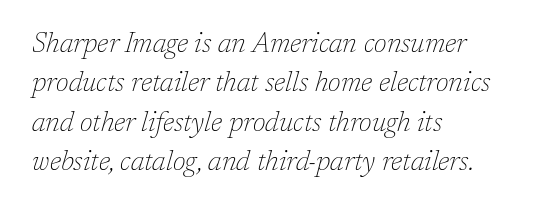
Beneath every word, the page is bare. One glance says typical: line gaps are just what's usual. Would a proofreader flag this as italicized? Yes. The lines are quadded left.
